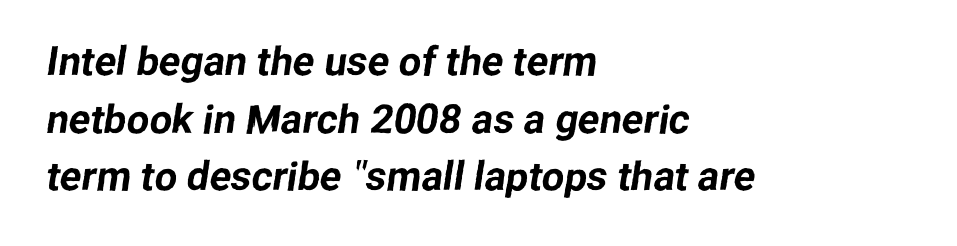
Q: Is the typeface a serif or a sans-serif typeface? A: Sans-serif.
Q: Is the text underlined? A: No.
Q: How is the paragraph aligned? A: Left-aligned.
Q: Is the spacing between letters normal or unusually wide? A: Normal.
Q: Is the spacing between lines tight, normal or loose? A: Normal.
Q: Width (condensed, normal, or wide)? A: Normal.
Q: Stroke contrast? A: Low.
Q: x-height? A: Medium.
Q: Monospaced? A: No.
